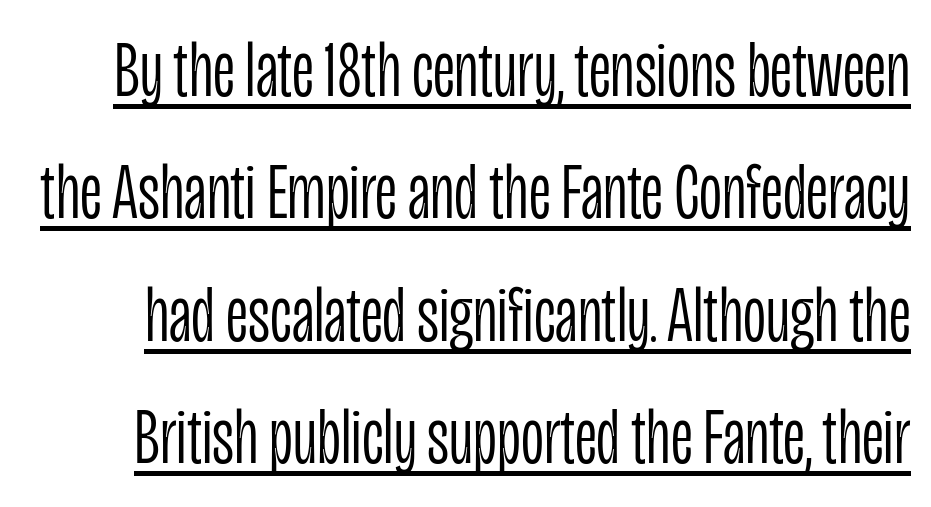
{"serif": "no", "italic": "no", "bold": "no", "weight": "light", "width": "condensed", "stroke_contrast": "low", "x_height": "large", "monospaced": "no", "underline": "yes", "line_spacing": "normal", "line_spacing_ratio": 1.53, "letter_spacing": "normal", "letter_spacing_em": 0.0, "glyph_px": 80}
